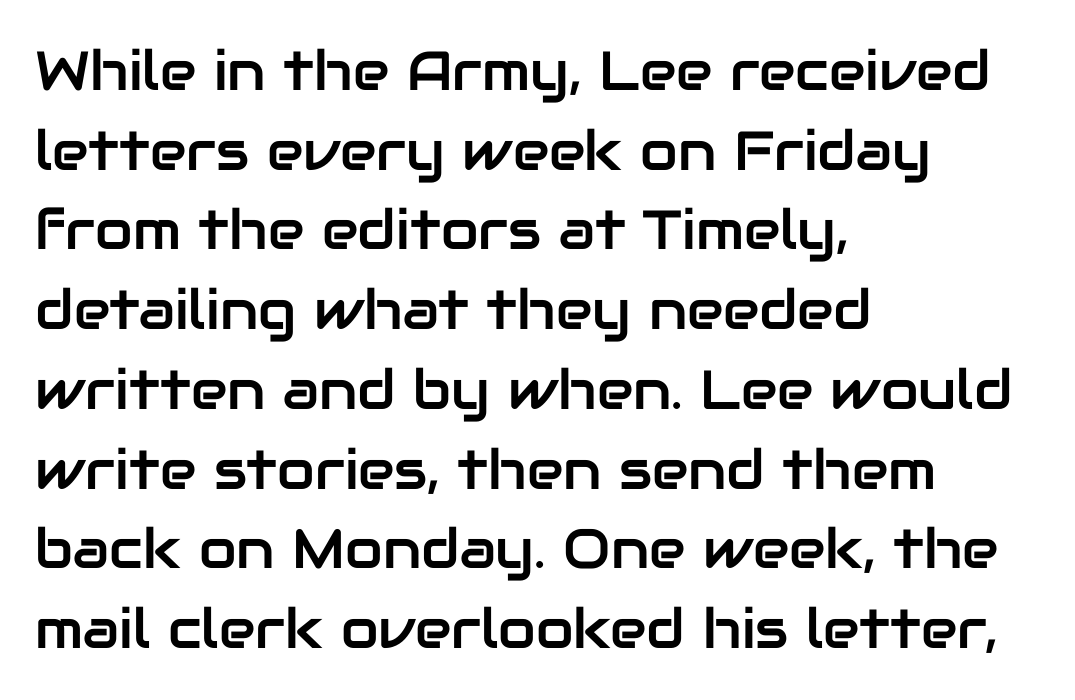
This is roman type, the default non-slanted kind. This sample uses a sans-serif face. The space beneath each line is pristine and unruled. The horizontal fit of the characters is conventional and even.
